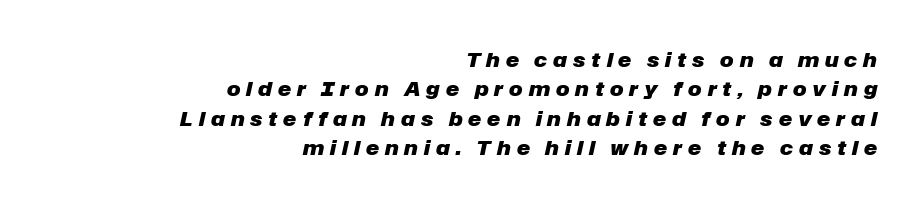
The words here are not underlined. Normally led — the rows are evenly, conventionally spaced. Heavy, bold letterforms. Compared with a flush-left layout, this one pins lines to the opposite, right side.
